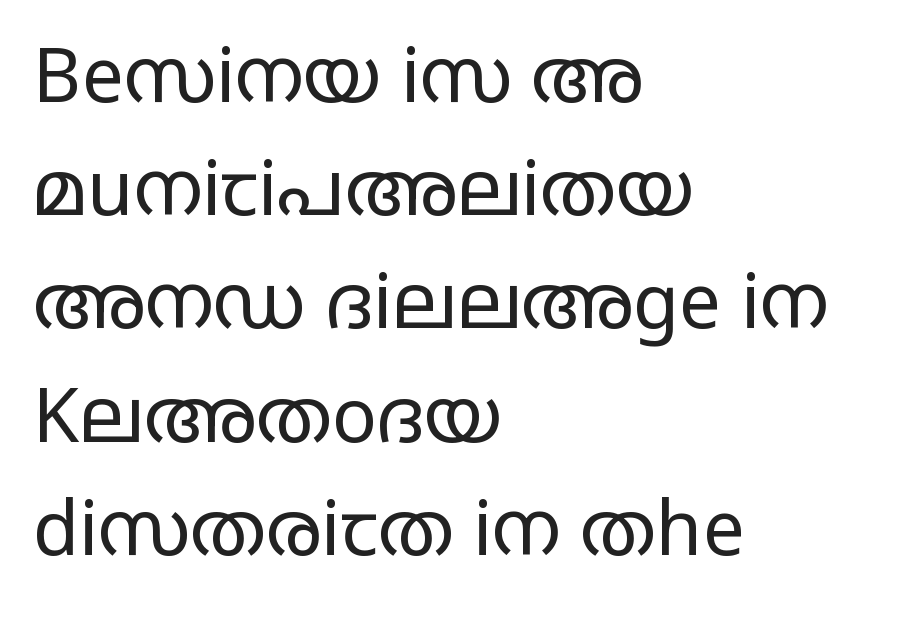
The image shows 75 px regular-weight, wide sans-serif type, upright; set left-aligned, normal line spacing (1.51x), normal letter spacing, not underlined; low stroke contrast and a large x-height.
